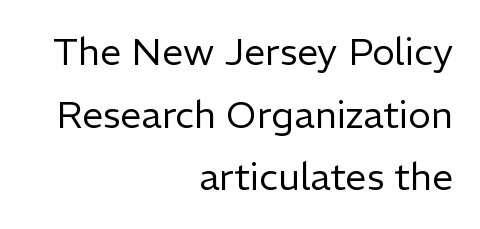
The block of text has a typical density, with ordinary space between rows. The ragged edge is on the left, which tells us the setting is flush right. In terms of letterspacing, this is plain default setting. Notice how the stems are strictly vertical — no italics here. Note: no serifs on the glyphs.
